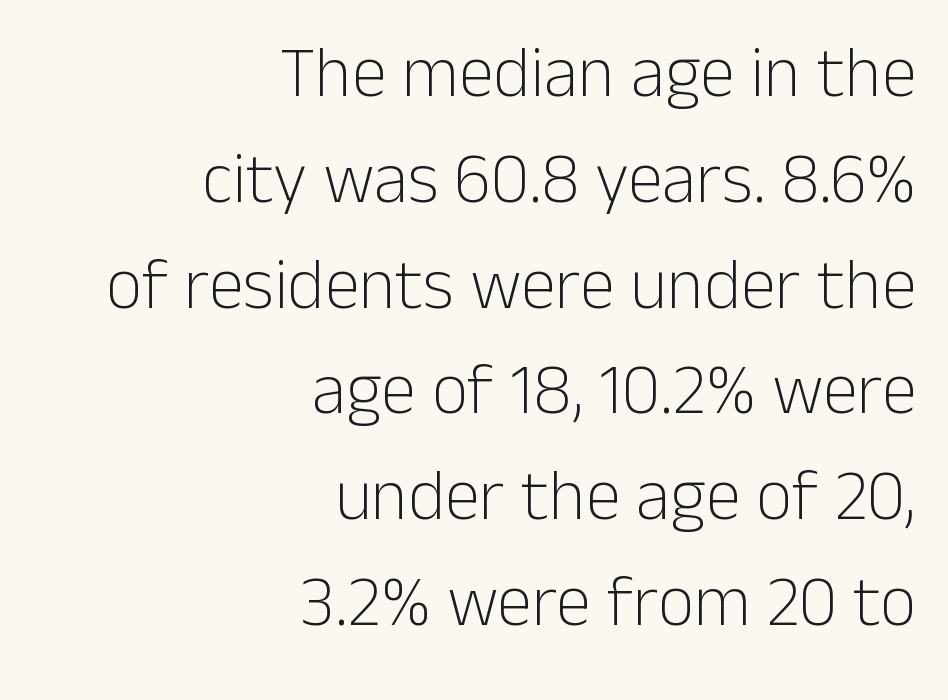
Q: Is the text bold? A: No.
Q: Is the text italic (slanted)? A: No, it is upright.
Q: Is the typeface a serif or a sans-serif typeface? A: Sans-serif.
Q: Is the text underlined? A: No.
Q: How is the paragraph aligned? A: Right-aligned.
Q: Is the spacing between letters normal or unusually wide? A: Normal.
Q: Is the spacing between lines tight, normal or loose? A: Normal.
Q: Width (condensed, normal, or wide)? A: Normal.
Q: Stroke contrast? A: Low.
Q: x-height? A: Medium.
Q: Monospaced? A: No.
